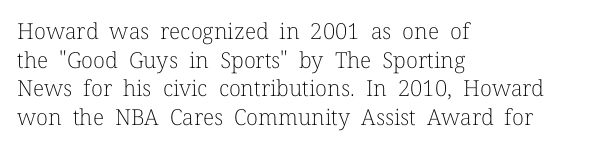
{"italic": "no", "bold": "no", "underline": "no", "align": "left", "line_spacing": "normal", "line_spacing_ratio": 1.3, "letter_spacing": "normal", "letter_spacing_em": 0.0, "glyph_px": 22}
